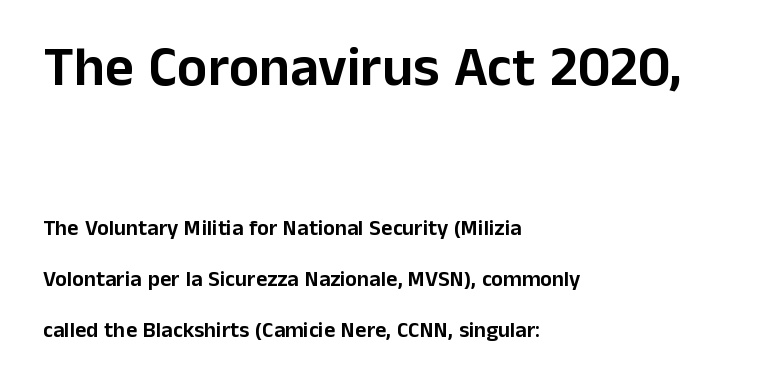
The image shows 56 px sans-serif type, upright; set left-aligned, loose line spacing (2.32x), normal letter spacing, not underlined; the first (top) block is 2.55x larger; low stroke contrast and a medium x-height.
